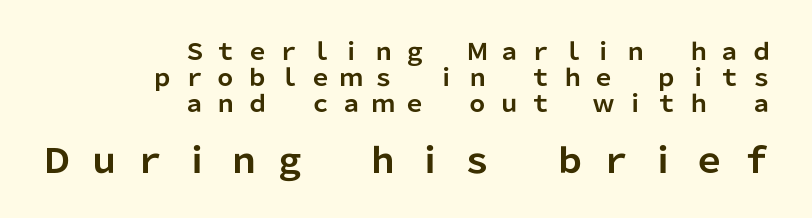
Q: Is the text bold? A: Yes.
Q: Is the text italic (slanted)? A: No, it is upright.
Q: Is the typeface a serif or a sans-serif typeface? A: Sans-serif.
Q: Is the text underlined? A: No.
Q: How is the paragraph aligned? A: Right-aligned.
Q: Is the spacing between letters normal or unusually wide? A: Unusually wide.
Q: Is the spacing between lines tight, normal or loose? A: Tight.
Q: Which block of text is set in a larger size, the first (top) or the second (bottom)? A: The second (bottom) one.
Q: Width (condensed, normal, or wide)? A: Normal.
Q: Stroke contrast? A: Low.
Q: x-height? A: Medium.
Q: Monospaced? A: No.
